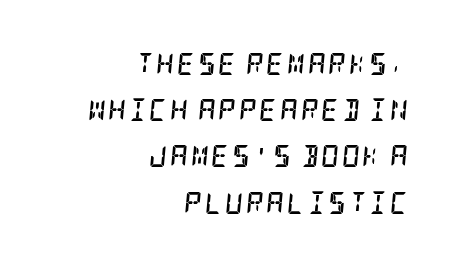
Q: Is the text bold? A: Yes.
Q: Is the text italic (slanted)? A: Yes, it leans right by about 5 degrees.
Q: Is the text underlined? A: No.
Q: How is the paragraph aligned? A: Right-aligned.
Q: Is the spacing between lines tight, normal or loose? A: Loose.
